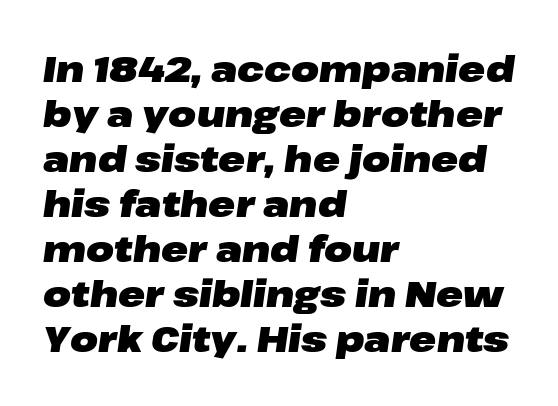
Q: Is the text bold? A: Yes.
Q: Is the text italic (slanted)? A: Yes, it leans right by about 8 degrees.
Q: Is the text underlined? A: No.
Q: How is the paragraph aligned? A: Left-aligned.
Q: Is the spacing between letters normal or unusually wide? A: Normal.
Q: Is the spacing between lines tight, normal or loose? A: Normal.
Q: Width (condensed, normal, or wide)? A: Wide.
Q: Stroke contrast? A: Low.
Q: x-height? A: Medium.
Q: Monospaced? A: No.
